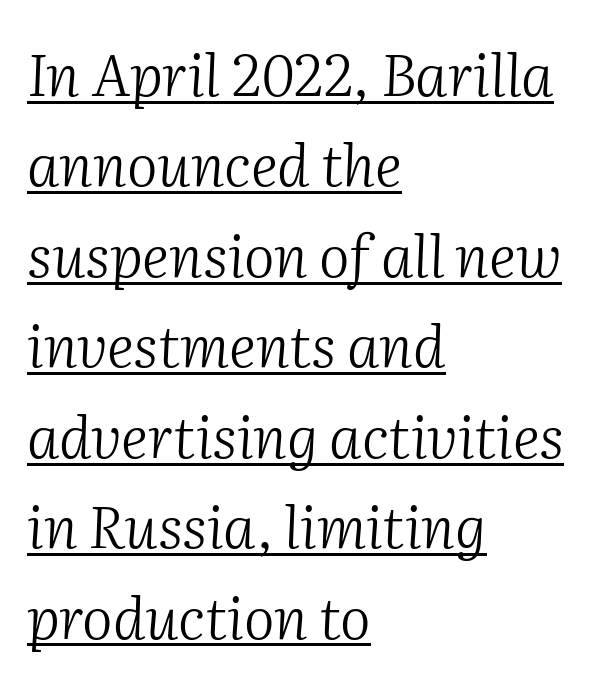
Q: Is the text bold? A: No.
Q: Is the text italic (slanted)? A: Yes, it leans right by about 2 degrees.
Q: Is the typeface a serif or a sans-serif typeface? A: Serif.
Q: Is the text underlined? A: Yes.
Q: How is the paragraph aligned? A: Left-aligned.
Q: Is the spacing between letters normal or unusually wide? A: Normal.
Q: Is the spacing between lines tight, normal or loose? A: Normal.
Q: Width (condensed, normal, or wide)? A: Normal.
Q: Stroke contrast? A: Medium.
Q: x-height? A: Medium.
Q: Monospaced? A: No.
